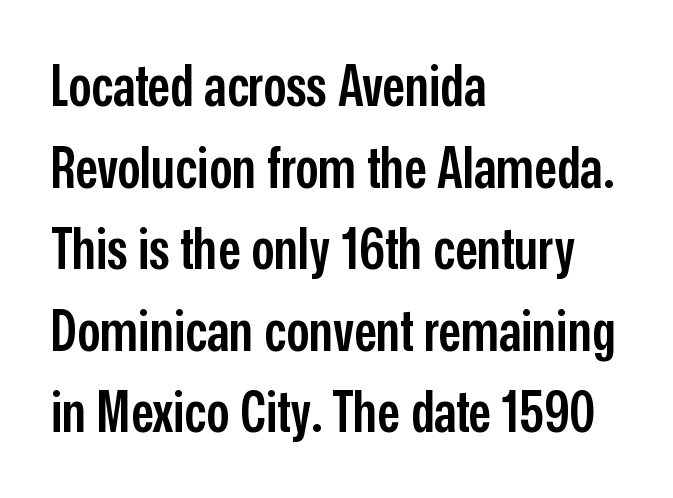
Compared with a centered layout, this one pins lines to the left instead. The letters carry no serifs — their stems end cleanly without finishing strokes. A typesetter would call this leading conventional body-copy spacing. Varying glyph widths throughout — classic text-font behaviour.
